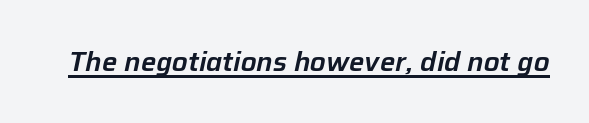
{"italic": "yes", "lean": "right", "slant_degrees": 12, "underline": "yes", "letter_spacing": "normal", "letter_spacing_em": 0.0, "glyph_px": 27}
